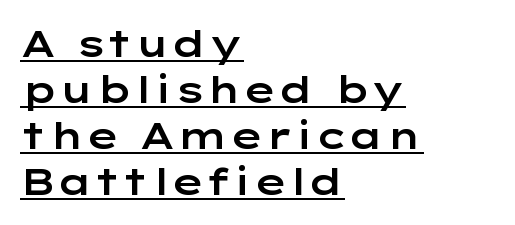
Q: Is the text italic (slanted)? A: No, it is upright.
Q: Is the typeface a serif or a sans-serif typeface? A: Sans-serif.
Q: Is the text underlined? A: Yes.
Q: How is the paragraph aligned? A: Left-aligned.
Q: Is the spacing between letters normal or unusually wide? A: Normal.
Q: Width (condensed, normal, or wide)? A: Wide.
Q: Stroke contrast? A: Low.
Q: x-height? A: Medium.
Q: Monospaced? A: No.
